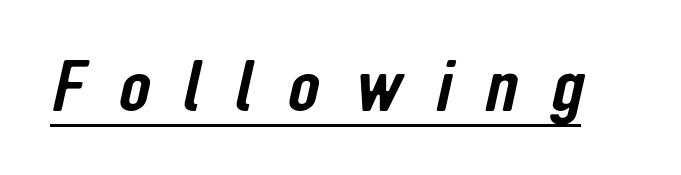
Font category for this specimen: sans-serif. Spacing verdict: proportional, widths tailored to each character. Is there an underline? Yes — a line sits under the letters. In terms of letterspacing, this is a distinctly airy, spread setting.
